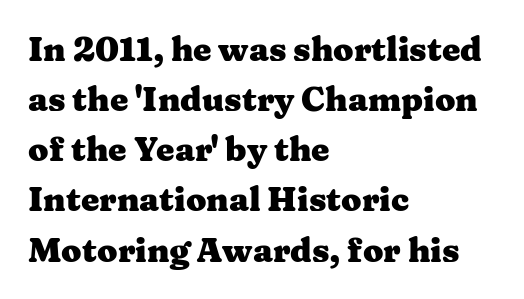
Spacing verdict: proportional, widths tailored to each character. Rows of type keep a routine distance in the vertical direction. Set as a true bold cut, around the 700 mark. Between one letter and the next there's only the usual sliver of space.
